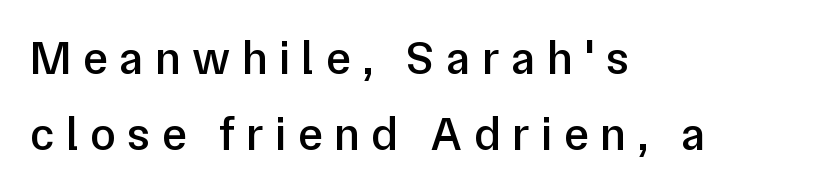
A roman cut, with each character standing at attention. I'd describe the lettering as semibold — firm but not a full bold. Loose tracking; the words dissolve into strings of separated letters. The passage shown stacks its lines at a standard gap. This rendering employs a face without finishing strokes, i.e., a sans-serif. The paragraph shown leans on its left margin.
